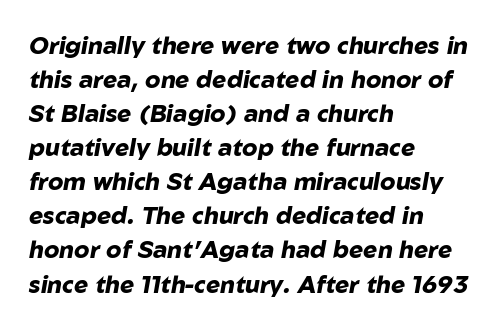
{"italic": "yes", "lean": "right", "slant_degrees": 10, "bold": "yes", "underline": "no", "align": "left", "line_spacing": "normal", "line_spacing_ratio": 1.42, "letter_spacing": "normal", "letter_spacing_em": 0.0, "glyph_px": 24}
